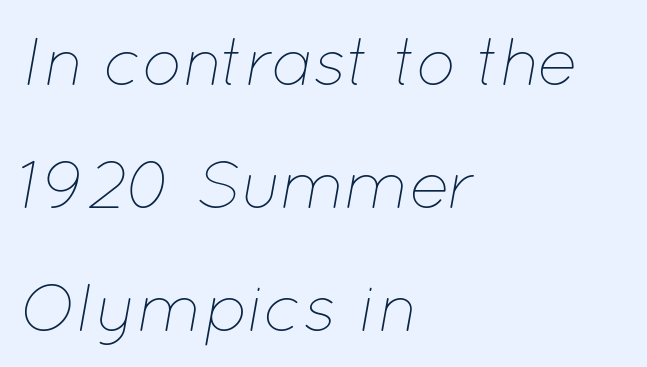
The letterforms sit shoulder to shoulder at normal distance. Looks like regular typesetting: each glyph gets only the width it needs. In CSS terms this would be text-align: left. Compared with a typical body face, this is equally light or lighter still. Emphasis-style slanted type is in use. The gap between lines stays unmarked.
